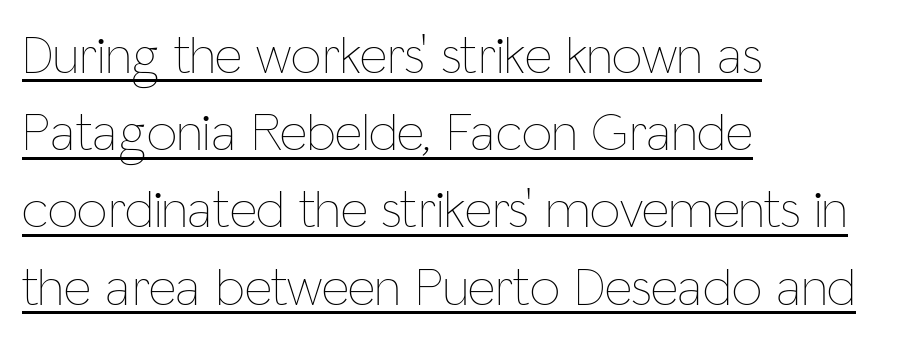
Honestly, the row spacing looks completely unremarkable. These lines keep a tight, regular rhythm from letter to letter. Alignment: flush left. The rendering uses natural spacing where letterforms have individual widths. Emphasis is given by a line drawn under the lettering.
